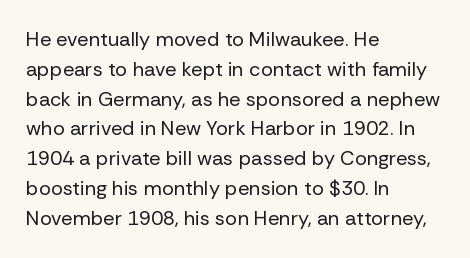
Q: Is the text bold? A: No.
Q: Is the text italic (slanted)? A: No, it is upright.
Q: Is the text underlined? A: No.
Q: How is the paragraph aligned? A: Left-aligned.
Q: Is the spacing between letters normal or unusually wide? A: Normal.
Q: Is the spacing between lines tight, normal or loose? A: Normal.
